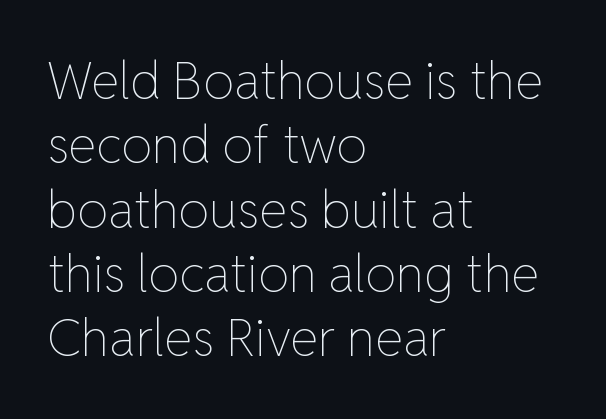
Q: Is the text bold? A: No.
Q: Is the text italic (slanted)? A: No, it is upright.
Q: Is the text underlined? A: No.
Q: How is the paragraph aligned? A: Left-aligned.
Q: Is the spacing between letters normal or unusually wide? A: Normal.
Q: Is the spacing between lines tight, normal or loose? A: Normal.
Q: Width (condensed, normal, or wide)? A: Normal.
Q: Stroke contrast? A: Low.
Q: x-height? A: Medium.
Q: Monospaced? A: No.
